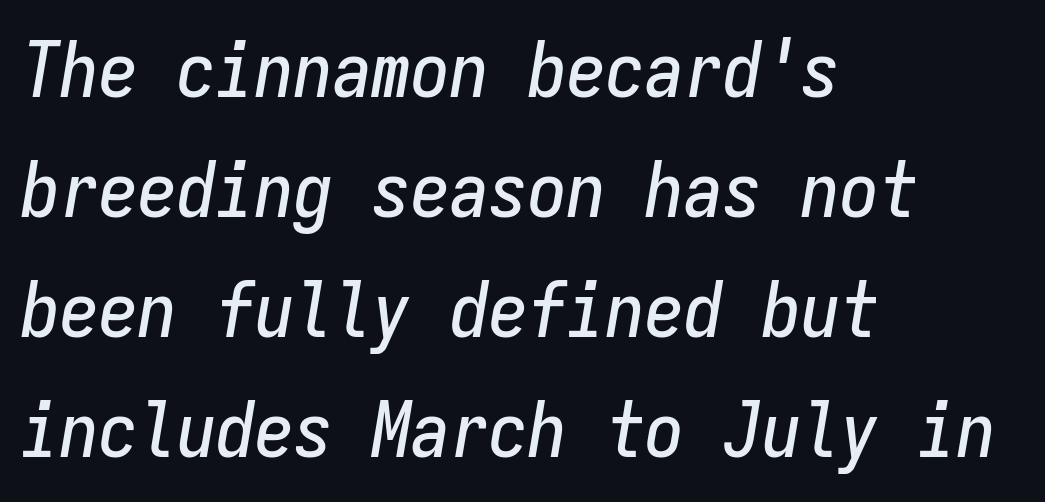
{"italic": "yes", "lean": "right", "slant_degrees": 9, "width": "condensed", "stroke_contrast": "low", "x_height": "medium", "monospaced": "yes", "underline": "no", "align": "left", "line_spacing": "normal", "line_spacing_ratio": 1.54, "letter_spacing": "normal", "letter_spacing_em": 0.0, "glyph_px": 78}
